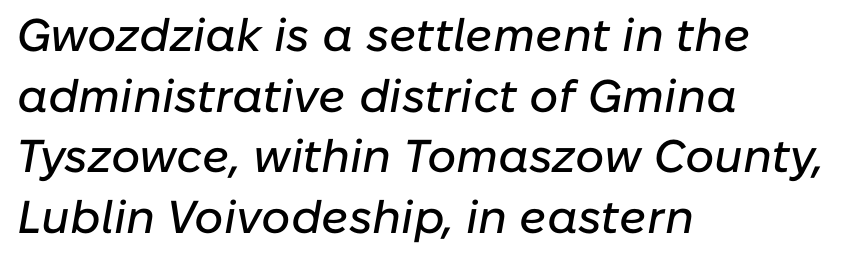
{"italic": "yes", "lean": "right", "slant_degrees": 10, "width": "normal", "stroke_contrast": "low", "x_height": "medium", "monospaced": "no", "underline": "no", "align": "left", "line_spacing": "normal", "line_spacing_ratio": 1.32, "letter_spacing": "normal", "letter_spacing_em": 0.0, "glyph_px": 46}
